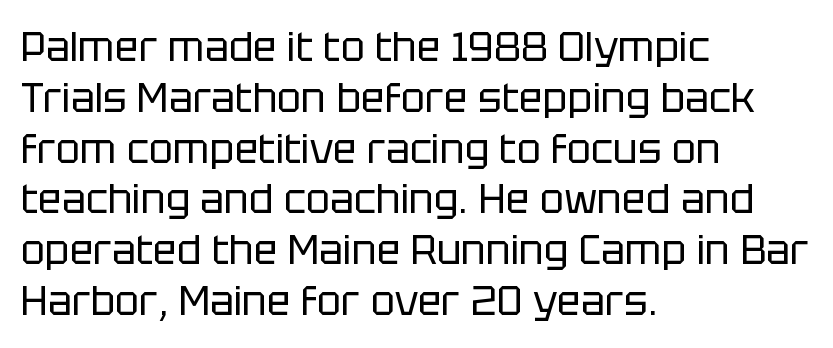
The passage shown is typed in a proportional face where columns would drift. Note: no serifs on the glyphs. The baseline area is clear. The lettering holds an erect, upright posture throughout.
